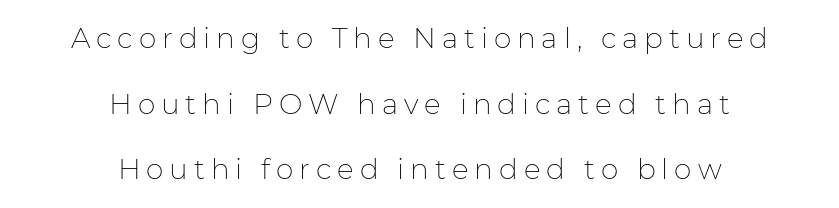
Proportional: the letters do not fall into vertical columns. No italicization has been applied; the sample stays upright. In terms of letterform style, serifs are entirely absent. Descenders are the only things crossing below the line. Casual observation: everything's sitting right in the middle. The type is letterspaced generously, with wide tracking.
